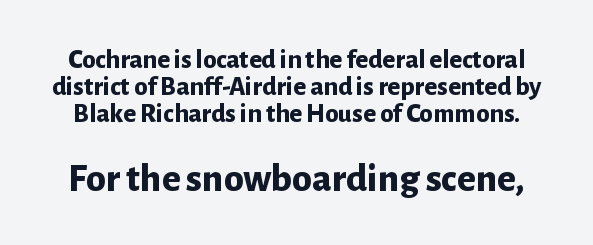
{"serif": "no", "italic": "no", "bold": "yes", "weight": "bold", "width": "normal", "stroke_contrast": "low", "x_height": "medium", "monospaced": "no", "underline": "no", "line_spacing": "tight", "line_spacing_ratio": 1.0, "letter_spacing": "normal", "letter_spacing_em": 0.0, "larger_block": "second", "size_ratio": 1.48, "glyph_px": 40}
